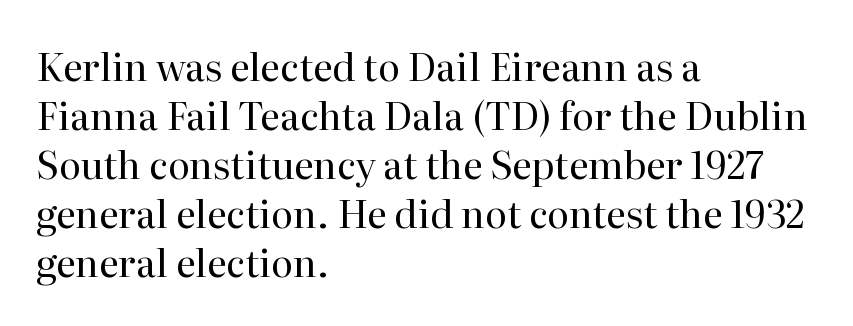
{"serif": "yes", "italic": "no", "bold": "no", "weight": "regular", "width": "normal", "stroke_contrast": "high", "x_height": "medium", "monospaced": "no", "underline": "no", "align": "left", "line_spacing": "normal", "line_spacing_ratio": 1.29, "letter_spacing": "normal", "letter_spacing_em": 0.0, "glyph_px": 38}
